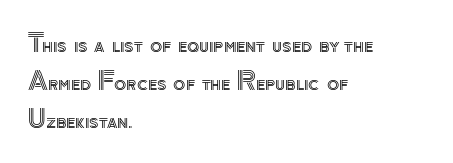
The image shows 25 px text type, upright; set left-aligned, normal line spacing (1.52x), normal letter spacing, not underlined.
